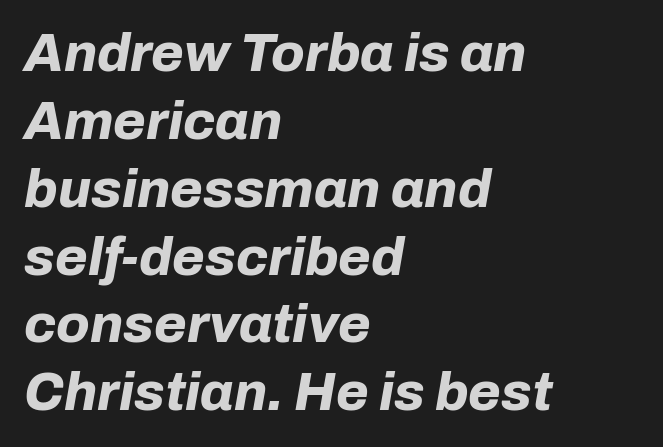
The image shows 53 px bold type, italic (leaning right); set left-aligned, normal line spacing (1.28x), normal letter spacing, not underlined; low stroke contrast and a medium x-height.
